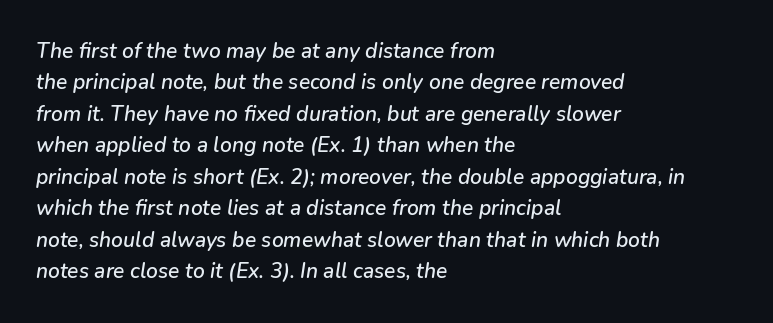
{"italic": "yes", "lean": "right", "slant_degrees": 9, "underline": "no", "align": "left", "line_spacing": "normal", "line_spacing_ratio": 1.5, "letter_spacing": "normal", "letter_spacing_em": 0.0, "glyph_px": 21}
